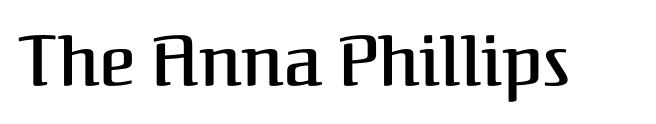
The image shows 70 px semibold serif type, upright; set normal letter spacing, not underlined; medium stroke contrast and a medium x-height.
